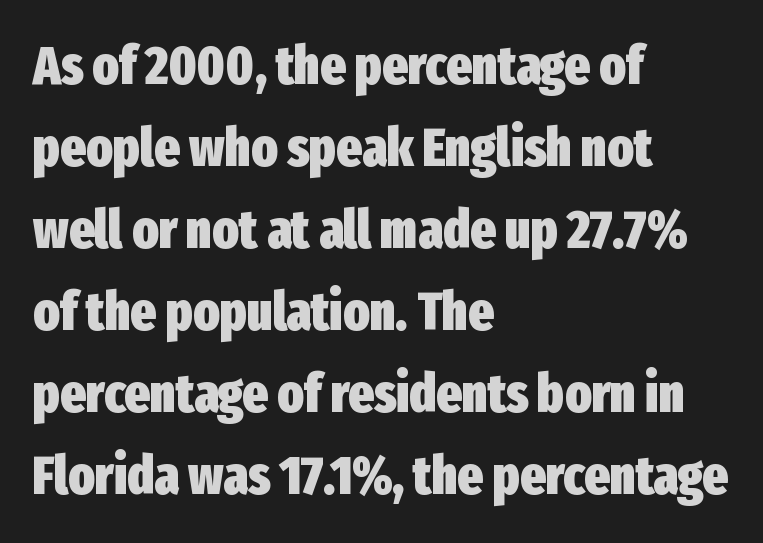
{"serif": "no", "italic": "no", "bold": "yes", "weight": "heavy", "width": "condensed", "stroke_contrast": "low", "x_height": "medium", "monospaced": "no", "underline": "no", "align": "left", "line_spacing": "normal", "line_spacing_ratio": 1.52, "letter_spacing": "normal", "letter_spacing_em": 0.0, "glyph_px": 54}
